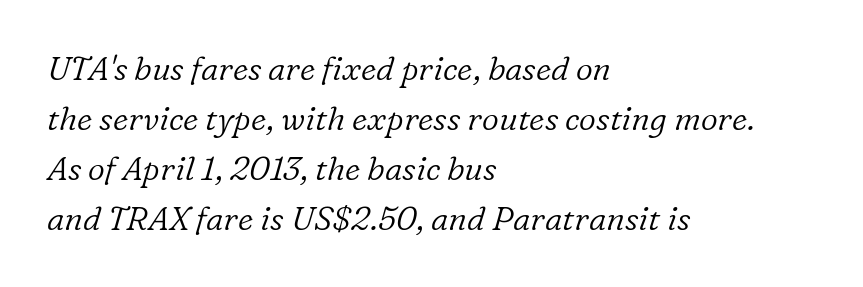
Visually the block forms a straight wall on the left and a jagged coastline on the right. Note the varied advance widths — an 'i' is clearly narrower than an 'm'. The letterforms sit at book weight or below. Tracking here is standard; glyphs follow each other at the usual distance. Unlike a clean sans, this face finishes its strokes with serifs.
